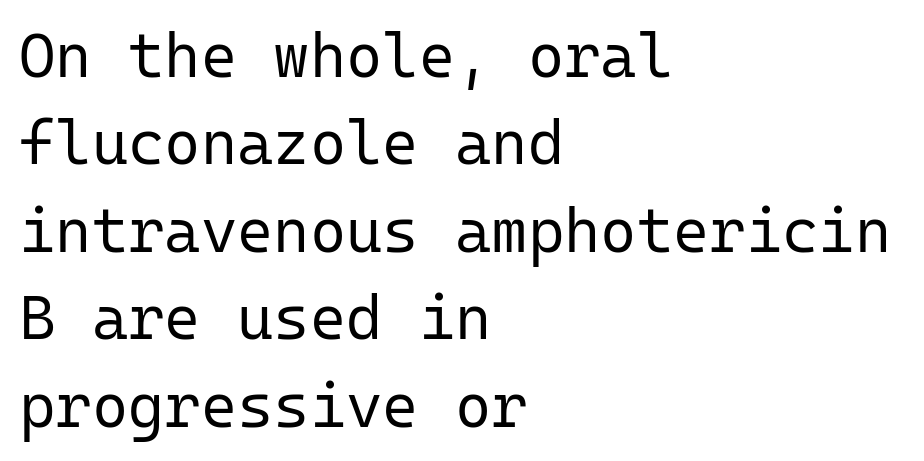
The image shows 62 px regular-weight sans-serif type, upright, monospaced; set left-aligned, normal line spacing (1.41x), normal letter spacing, not underlined; low stroke contrast and a medium x-height.
